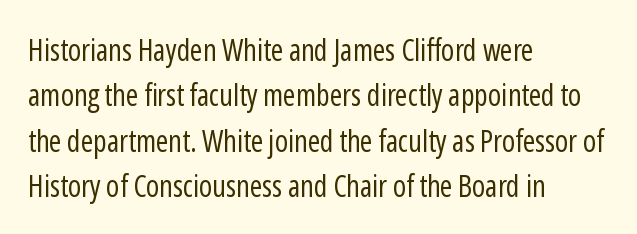
The letters stand upright; this is a roman face. The space beneath each line is pristine and unruled. Spacing between characters is what you'd get straight out of the box. Horizontal alignment here is leftward, the default for most running prose. The font sits on the lighter half of the weight spectrum, regular included.
